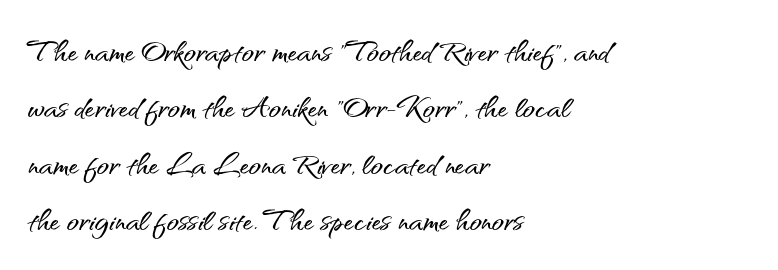
{"serif": "no", "width": "normal", "stroke_contrast": "medium", "x_height": "small", "monospaced": "no", "underline": "no", "align": "left", "line_spacing": "normal", "line_spacing_ratio": 1.41, "letter_spacing": "normal", "letter_spacing_em": 0.0, "glyph_px": 40}
